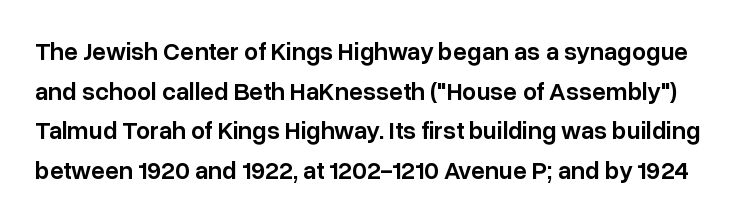
{"italic": "no", "bold": "semi", "underline": "no", "line_spacing": "normal", "line_spacing_ratio": 1.59, "letter_spacing": "normal", "letter_spacing_em": 0.0, "glyph_px": 25}
